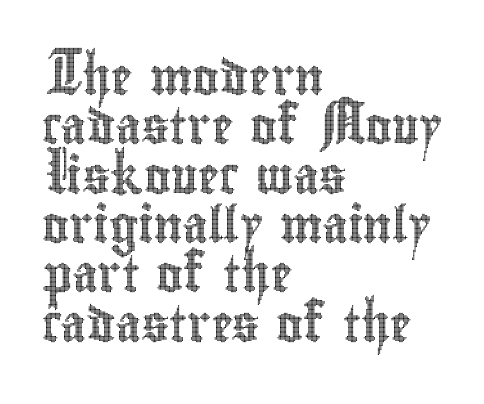
{"italic": "no", "width": "condensed", "x_height": "small", "monospaced": "no", "underline": "no", "align": "left", "line_spacing": "normal", "line_spacing_ratio": 1.37, "letter_spacing": "normal", "letter_spacing_em": 0.0, "glyph_px": 36}
